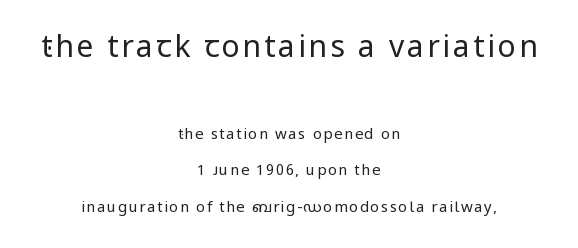
Here the designer chose a conventional face with non-uniform glyph widths. Both edges are ragged and mirror each other, which tells us the setting is centered. Which chunk is bigger? The first one — the top block dwarfs the bottom. The strokes carry an ordinary text weight at most. Reading down the column, the eye jumps a long way to each next line.
